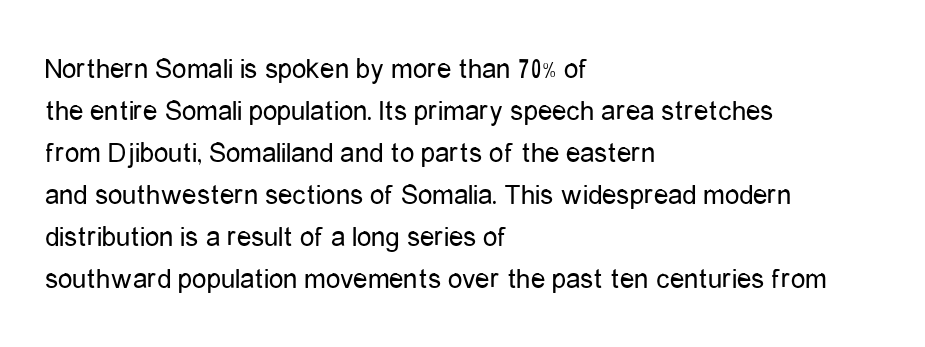
The type is set solid horizontally, with unmodified tracking. Look at the bottom of the vertical strokes: they stop flat, with no serifs. Regular leading. The face used here is proportionally spaced, like ordinary book or web type. Weight class: somewhere from thin through regular. In CSS terms this would be text-align: left.
